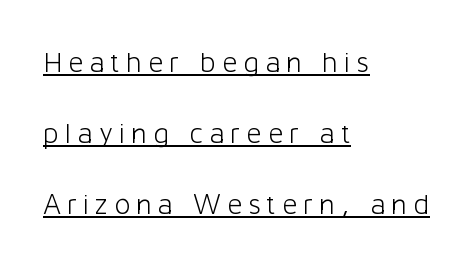
{"serif": "no", "italic": "no", "bold": "no", "weight": "light", "width": "normal", "stroke_contrast": "low", "x_height": "medium", "monospaced": "no", "underline": "yes", "align": "left", "line_spacing": "loose", "line_spacing_ratio": 2.36, "glyph_px": 30}
